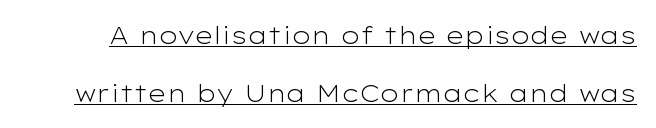
Q: Is the text bold? A: No.
Q: Is the text italic (slanted)? A: No, it is upright.
Q: Is the text underlined? A: Yes.
Q: Is the spacing between letters normal or unusually wide? A: Normal.
Q: Is the spacing between lines tight, normal or loose? A: Loose.
